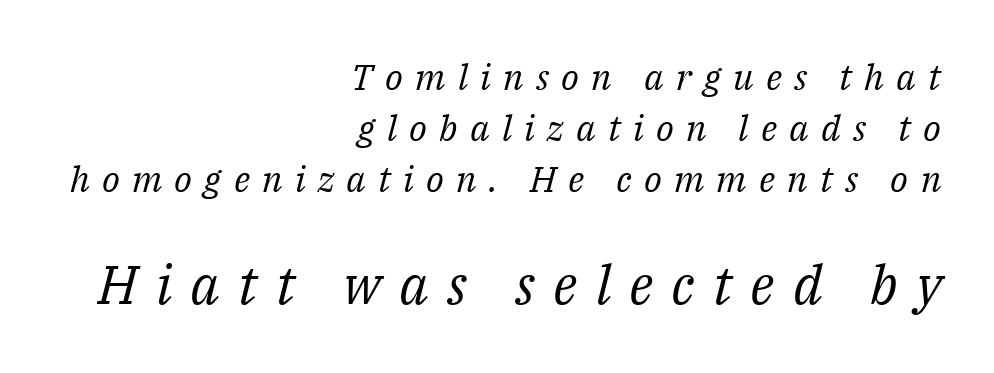
The line texture is sparse and dotted thanks to wide tracking. The string is rendered with underlining switched off. What kind of face is this? One with serifs. Whoever set this chose a conventional vertical rhythm. Italic: yes, the glyphs are oblique.
